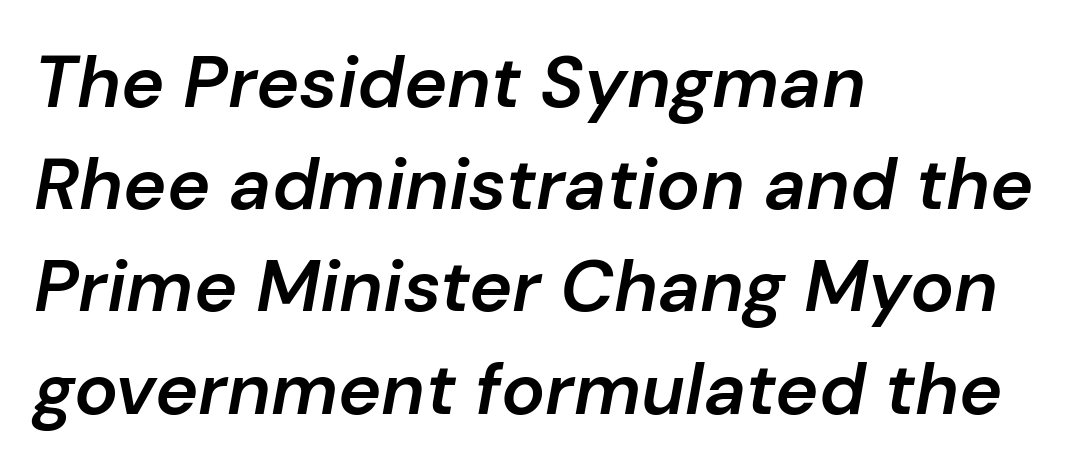
{"italic": "yes", "lean": "right", "slant_degrees": 10, "bold": "semi", "weight": "semibold", "width": "normal", "stroke_contrast": "low", "x_height": "medium", "monospaced": "no", "underline": "no", "align": "left", "line_spacing": "normal", "line_spacing_ratio": 1.4, "letter_spacing": "normal", "letter_spacing_em": 0.0, "glyph_px": 73}
